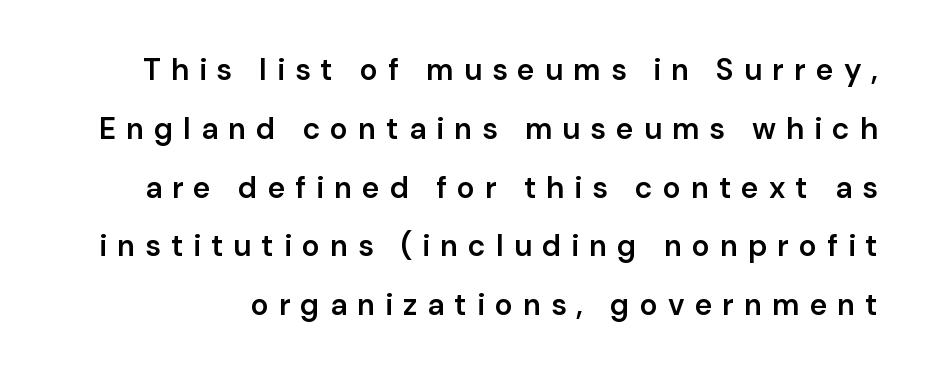
The image shows 30 px semibold sans-serif type, upright; set loose line spacing (1.96x), unusually wide letter spacing (+0.33 em), not underlined; low stroke contrast and a medium x-height.
